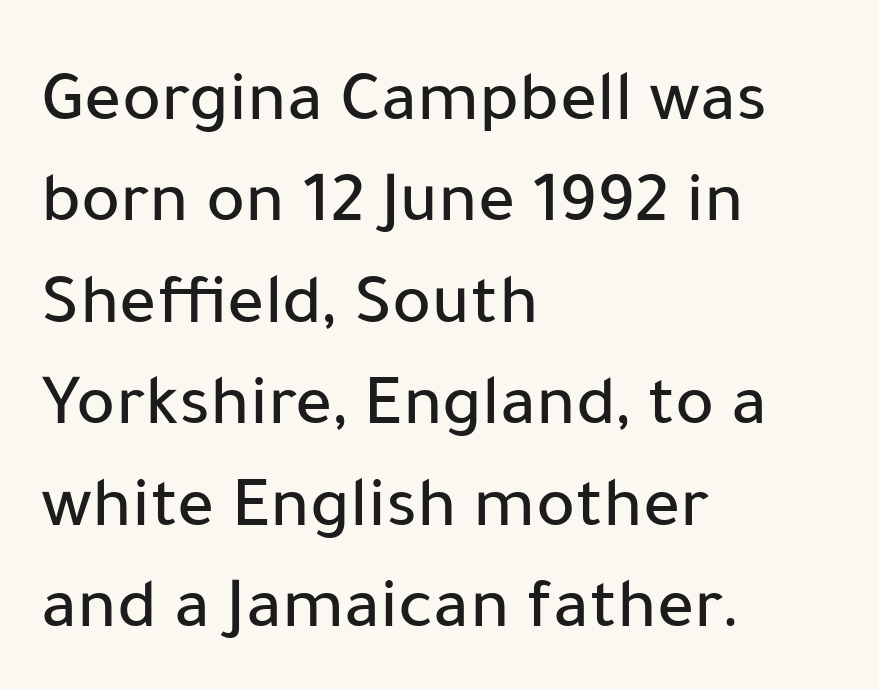
The image shows 73 px sans-serif type, upright; set left-aligned, normal line spacing (1.39x), normal letter spacing, not underlined; low stroke contrast and a medium x-height.
